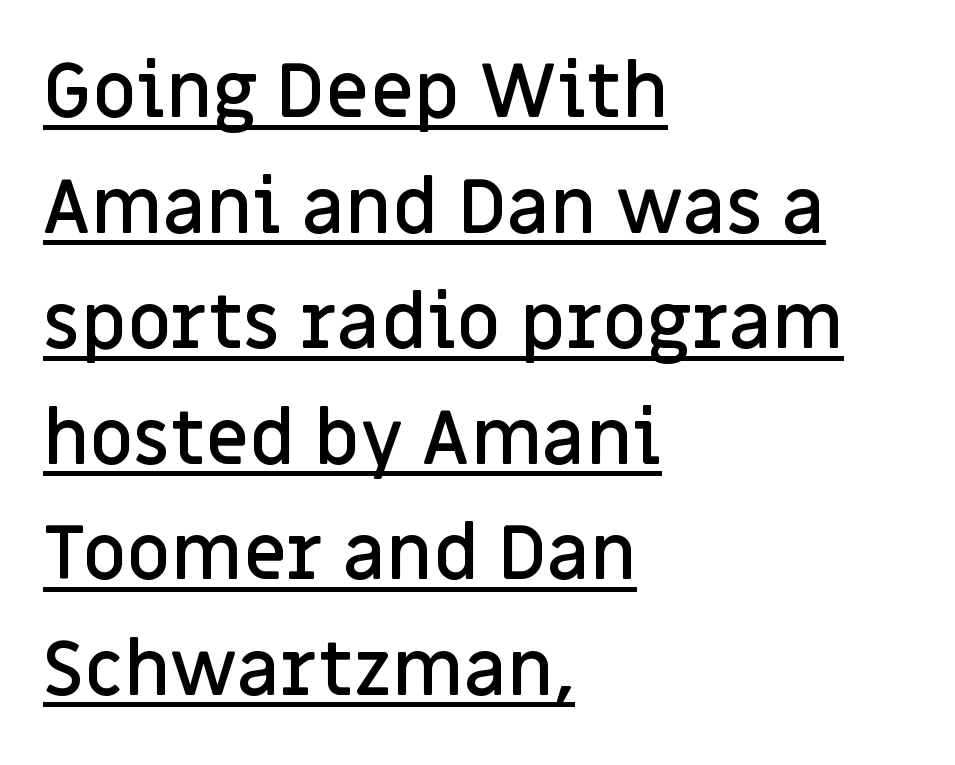
The image shows 76 px semibold sans-serif type, upright; set left-aligned, normal line spacing (1.52x), normal letter spacing, underlined; low stroke contrast and a large x-height.
